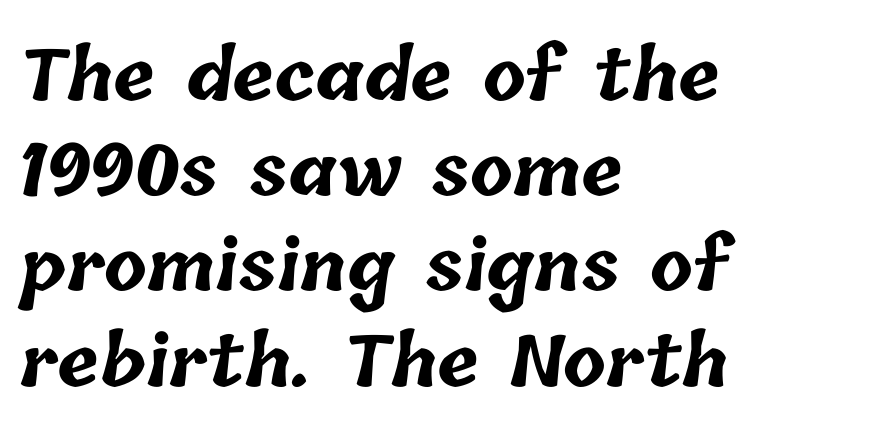
Q: Is the text bold? A: Yes.
Q: Is the text underlined? A: No.
Q: How is the paragraph aligned? A: Left-aligned.
Q: Is the spacing between letters normal or unusually wide? A: Normal.
Q: Is the spacing between lines tight, normal or loose? A: Normal.
Q: Width (condensed, normal, or wide)? A: Normal.
Q: Stroke contrast? A: Low.
Q: x-height? A: Medium.
Q: Monospaced? A: No.
